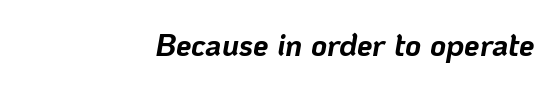
{"italic": "yes", "lean": "right", "slant_degrees": 10, "bold": "yes", "weight": "bold", "width": "normal", "stroke_contrast": "low", "x_height": "medium", "monospaced": "no", "underline": "no", "align": "right", "letter_spacing": "normal", "letter_spacing_em": 0.0, "glyph_px": 31}
